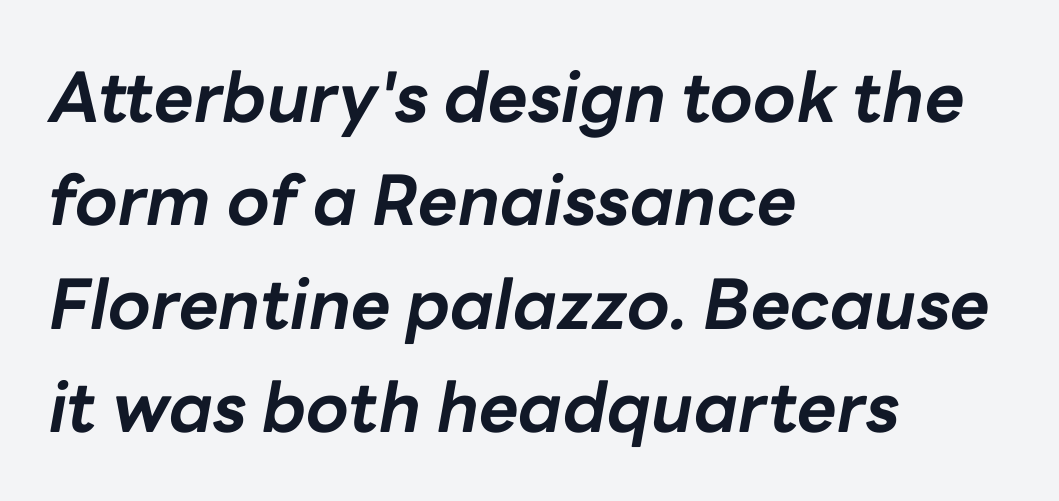
The image shows 69 px bold type, italic (leaning right); set left-aligned, normal line spacing (1.5x), normal letter spacing, not underlined; low stroke contrast and a medium x-height.
